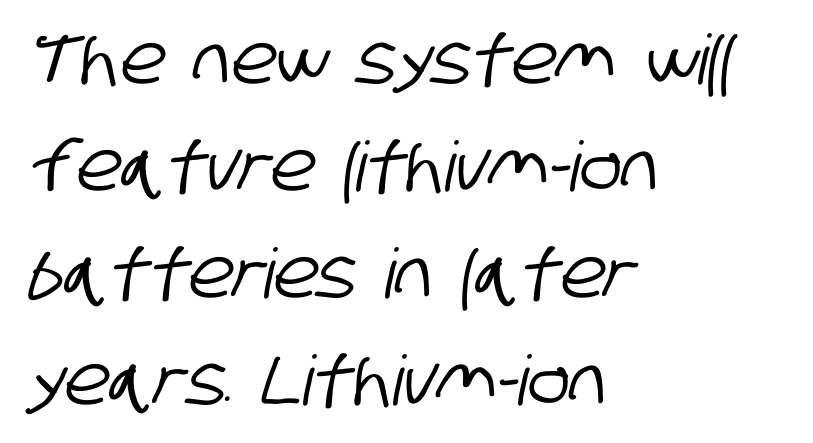
Q: Is the typeface a serif or a sans-serif typeface? A: Sans-serif.
Q: Is the text underlined? A: No.
Q: How is the paragraph aligned? A: Left-aligned.
Q: Is the spacing between letters normal or unusually wide? A: Normal.
Q: Is the spacing between lines tight, normal or loose? A: Normal.
Q: Width (condensed, normal, or wide)? A: Condensed.
Q: Stroke contrast? A: Low.
Q: x-height? A: Large.
Q: Monospaced? A: No.
